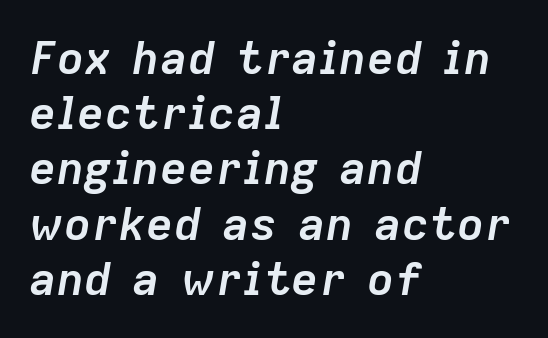
Bold? Absolutely — the strokes are thick and heavy. Does the copy run flush right? No — it runs flush left. Plain, unruled lines of type. This sample has the flowing, uneven cadence of proportional lettering.
